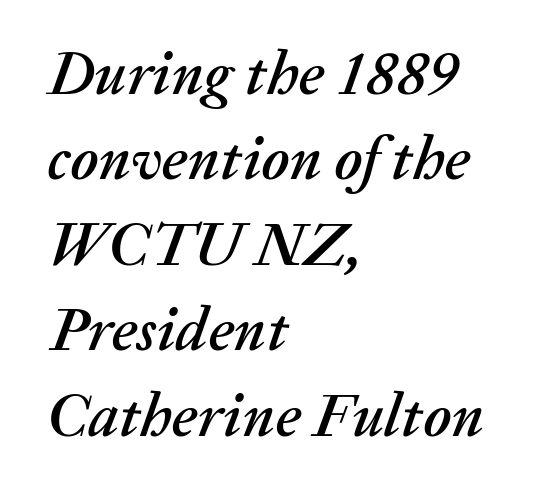
Leading matches the norm, producing a regular column. The zone under the glyphs is completely vacant. The lines are quadded left. The letters are slanted; this is an italic face. Inter-character spacing is left at the font's built-in metrics. Proportional: the letters do not fall into vertical columns.
